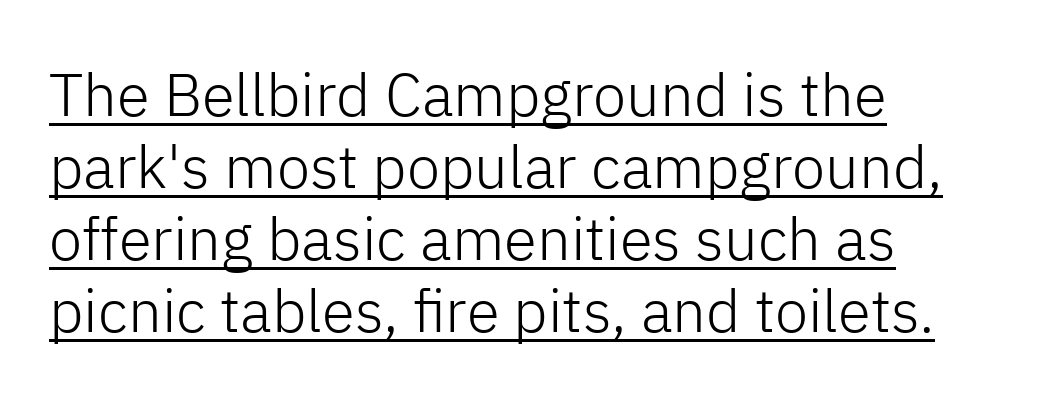
{"serif": "no", "italic": "no", "bold": "no", "weight": "light", "width": "normal", "stroke_contrast": "low", "x_height": "medium", "monospaced": "no", "underline": "yes", "align": "left", "line_spacing_ratio": 1.2, "letter_spacing": "normal", "letter_spacing_em": 0.0, "glyph_px": 60}
